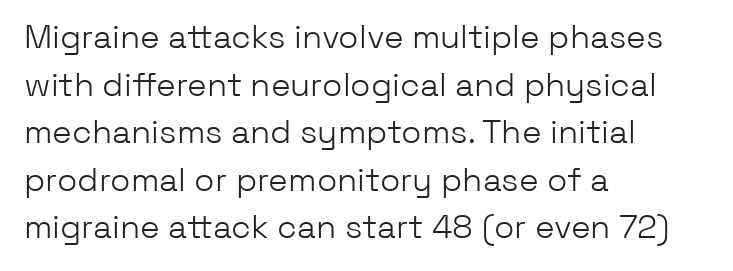
The designer went with a sans here, leaving each stem footless. A classic flush-left, rag-right setting is used for this passage. This rendering leaves character spacing at its baseline value. Here the designer chose a conventional face with non-uniform glyph widths. Every stem runs plumb, perpendicular to the baseline.
